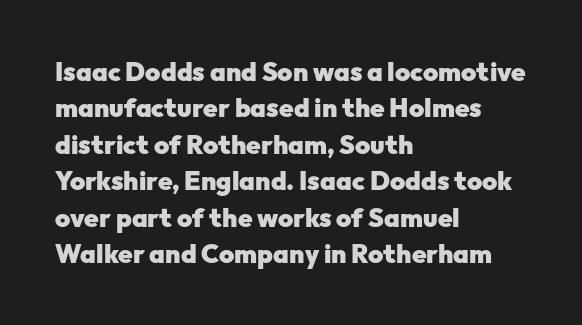
Q: Is the text bold? A: Yes.
Q: Is the text italic (slanted)? A: No, it is upright.
Q: Is the text underlined? A: No.
Q: How is the paragraph aligned? A: Left-aligned.
Q: Is the spacing between letters normal or unusually wide? A: Normal.
Q: Is the spacing between lines tight, normal or loose? A: Normal.
